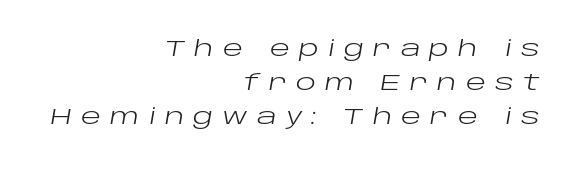
Q: Is the text bold? A: No.
Q: Is the text italic (slanted)? A: Yes, it leans right by about 10 degrees.
Q: Is the text underlined? A: No.
Q: How is the paragraph aligned? A: Right-aligned.
Q: Is the spacing between letters normal or unusually wide? A: Unusually wide.
Q: Is the spacing between lines tight, normal or loose? A: Normal.
